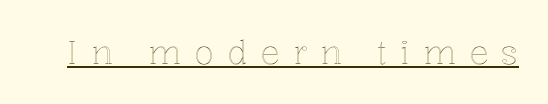
These lines are rendered in a variable-pitch font. This is roman type, the default non-slanted kind. Somebody hit Ctrl+U on this one — the words are underlined. Compared with typical body copy, the letter spacing here is much looser.
